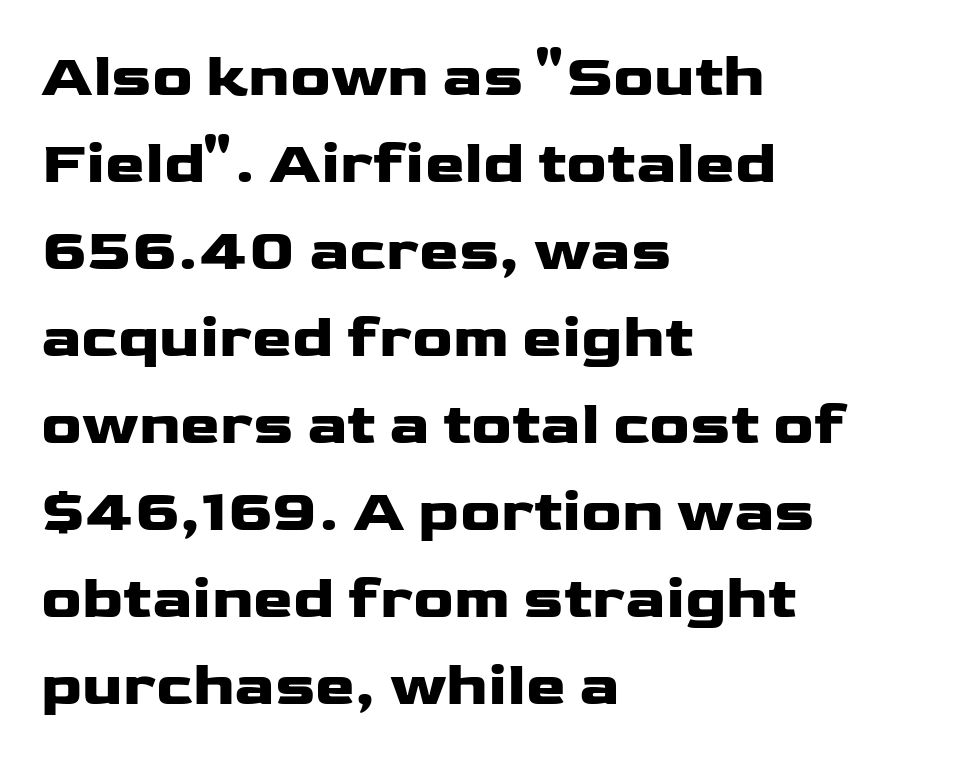
{"serif": "no", "italic": "no", "bold": "yes", "weight": "heavy", "width": "wide", "stroke_contrast": "low", "x_height": "medium", "monospaced": "no", "underline": "no", "align": "left", "line_spacing": "normal", "line_spacing_ratio": 1.45, "letter_spacing": "normal", "letter_spacing_em": 0.0, "glyph_px": 60}
